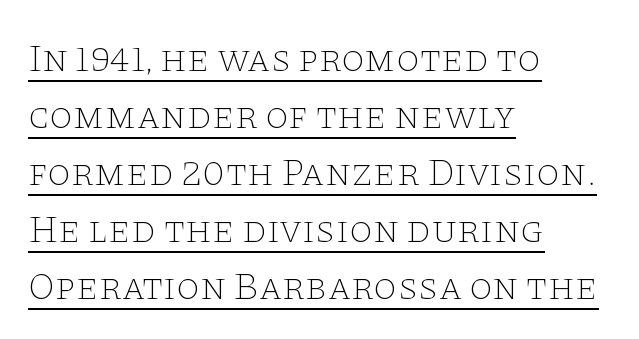
Q: Is the text bold? A: No.
Q: Is the text italic (slanted)? A: No, it is upright.
Q: Is the typeface a serif or a sans-serif typeface? A: Serif.
Q: Is the text underlined? A: Yes.
Q: How is the paragraph aligned? A: Left-aligned.
Q: Is the spacing between letters normal or unusually wide? A: Normal.
Q: Is the spacing between lines tight, normal or loose? A: Normal.
Q: Width (condensed, normal, or wide)? A: Wide.
Q: Stroke contrast? A: Low.
Q: x-height? A: Large.
Q: Monospaced? A: No.
